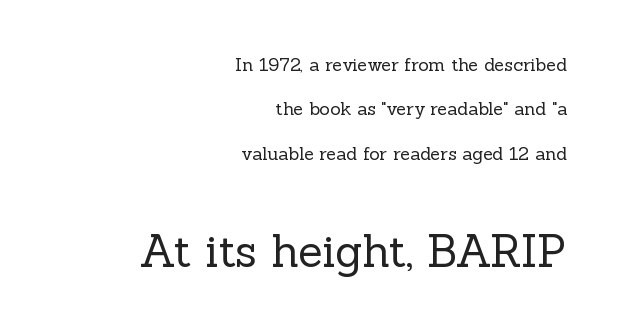
The image shows 45 px regular-weight serif type, upright; set right-aligned, loose line spacing (2.46x), normal letter spacing, not underlined; the second (bottom) block is 2.5x larger; a medium x-height.
